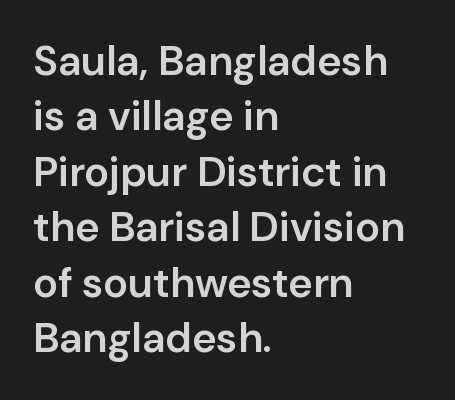
Q: Is the text bold? A: Semi-bold.
Q: Is the text italic (slanted)? A: No, it is upright.
Q: Is the typeface a serif or a sans-serif typeface? A: Sans-serif.
Q: Is the text underlined? A: No.
Q: How is the paragraph aligned? A: Left-aligned.
Q: Is the spacing between letters normal or unusually wide? A: Normal.
Q: Is the spacing between lines tight, normal or loose? A: Normal.
Q: Width (condensed, normal, or wide)? A: Normal.
Q: Stroke contrast? A: Low.
Q: x-height? A: Medium.
Q: Monospaced? A: No.
